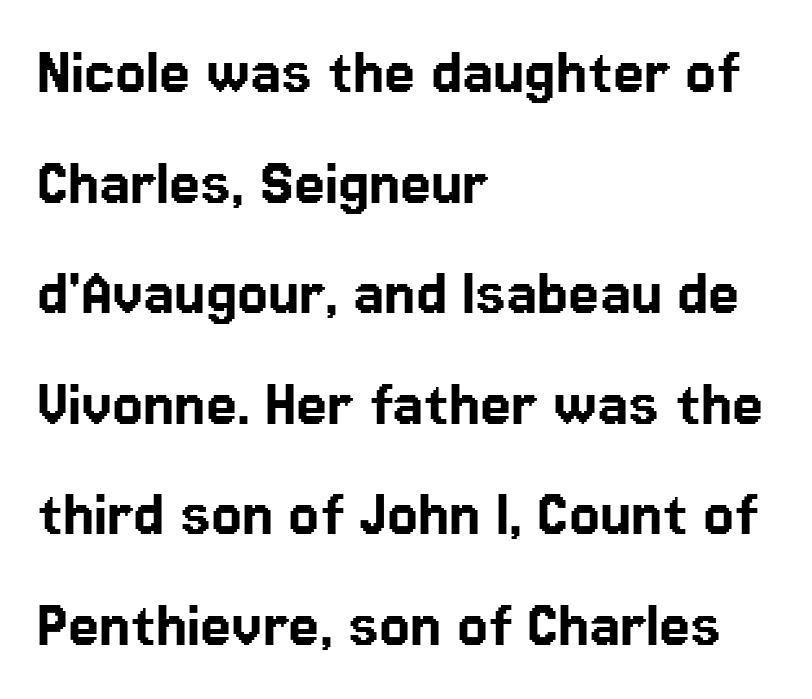
{"serif": "no", "italic": "no", "width": "normal", "stroke_contrast": "low", "x_height": "medium", "monospaced": "no", "underline": "no", "align": "left", "line_spacing": "normal", "line_spacing_ratio": 1.58, "letter_spacing": "normal", "letter_spacing_em": 0.0, "glyph_px": 70}
